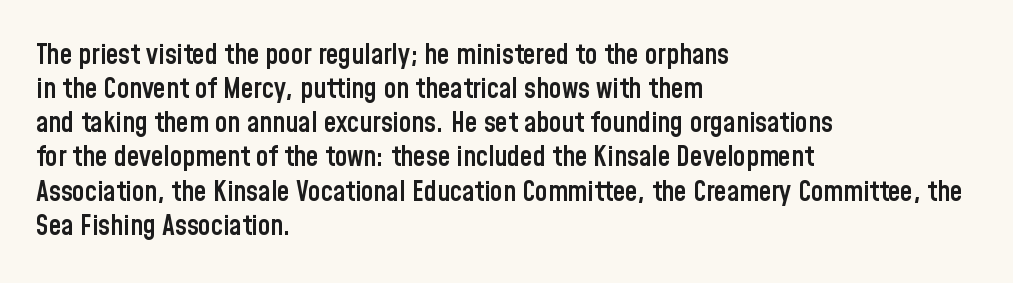
Look at the stroke-to-counter ratio: somewhat heavy, a semibold. Does the lettering tilt? It doesn't — this is upright. The letters advance in unequal steps, a hallmark of proportional type. The passage is arranged the way most books set body copy — flush left. The rendering shows plain stroke endings on the letterforms — a sans-serif design.
